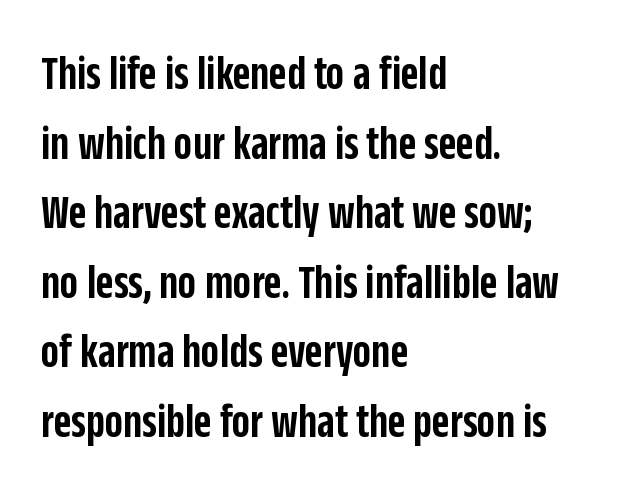
Emphasis by weight is partial: semibold. The designer left line spacing at the default. The letters stand straight up with perfectly vertical stems. Spacing verdict: proportional, widths tailored to each character.
